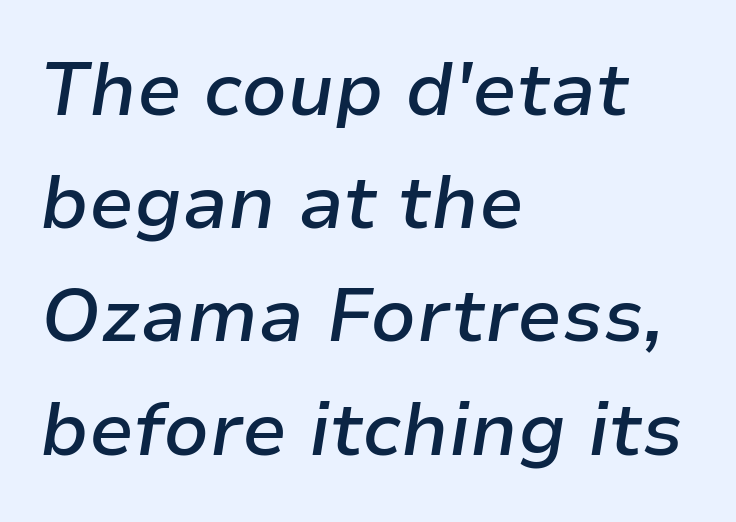
The compositor pushed each line to the left boundary. This sample uses plain, unmodified letter spacing. The string is rendered with underlining switched off. If you drew a line through each stem, it would be angled.
